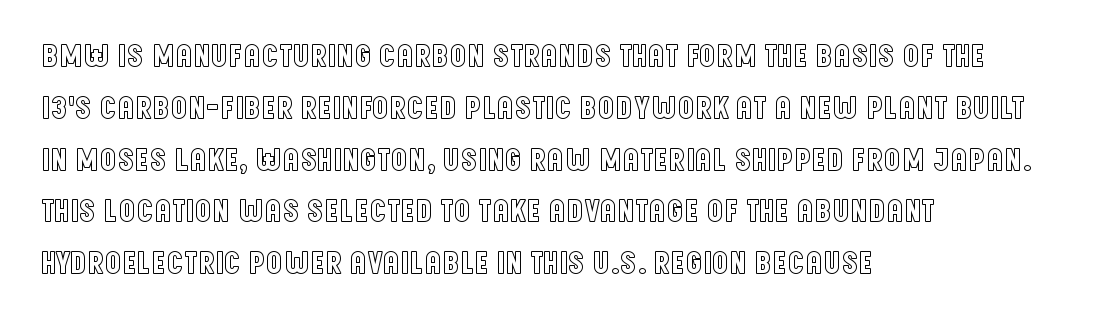
The image shows 33 px condensed type, upright; set left-aligned, normal line spacing (1.57x), normal letter spacing, not underlined; a large x-height.
